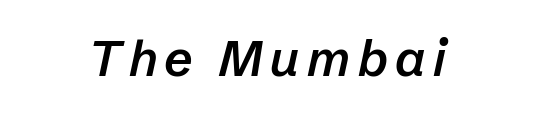
Q: Is the text bold? A: Semi-bold.
Q: Is the text italic (slanted)? A: Yes, it leans right by about 12 degrees.
Q: Is the text underlined? A: No.
Q: How is the paragraph aligned? A: Centered.
Q: Width (condensed, normal, or wide)? A: Normal.
Q: Stroke contrast? A: Low.
Q: x-height? A: Medium.
Q: Monospaced? A: No.
